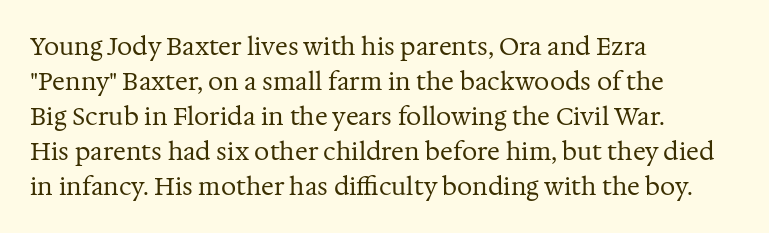
No word sits above an underline. This is the regular roman posture of the typeface. The lines in this sample share a left origin and differ only in where they stop. Successive baselines arrive at the customary interval.
